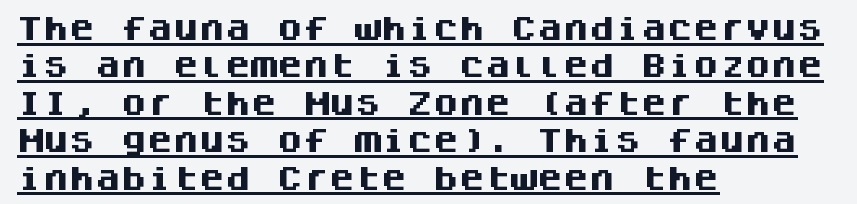
Q: Is the text bold? A: Yes.
Q: Is the text italic (slanted)? A: No, it is upright.
Q: Is the text underlined? A: Yes.
Q: How is the paragraph aligned? A: Left-aligned.
Q: Is the spacing between letters normal or unusually wide? A: Normal.
Q: Is the spacing between lines tight, normal or loose? A: Normal.
